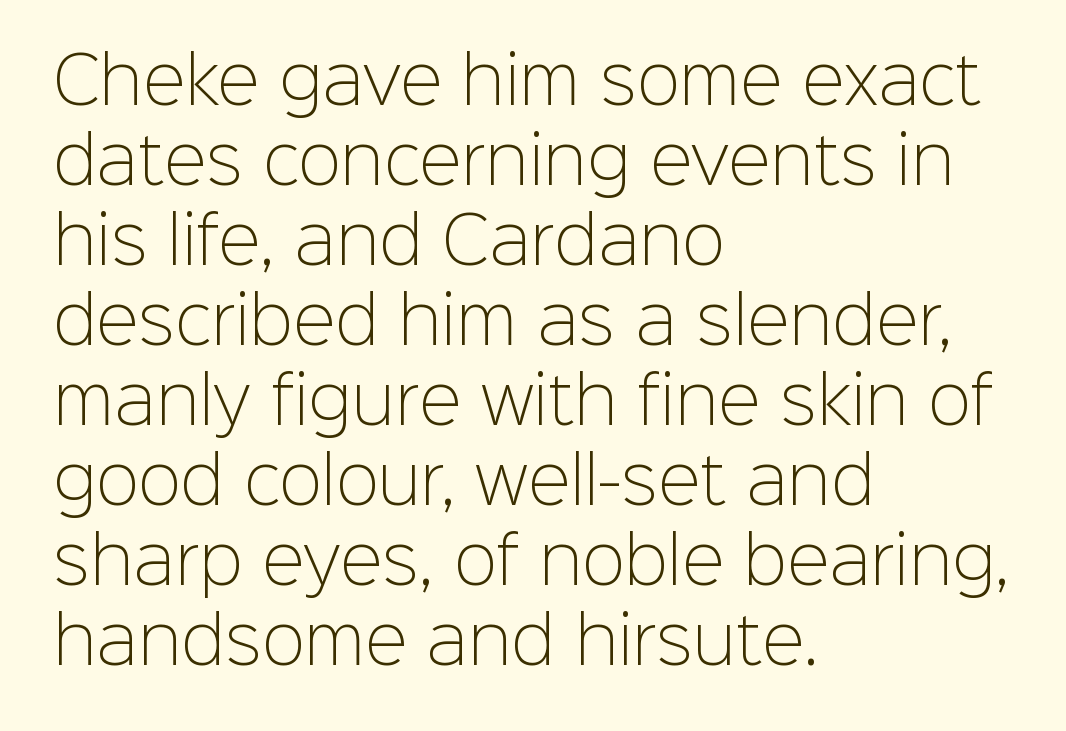
You can tell it's not italic because the verticals are truly vertical. Do the characters align in a grid? No, the font is proportional. This sample uses plain, unmodified letter spacing. The zone under the glyphs is completely vacant.
